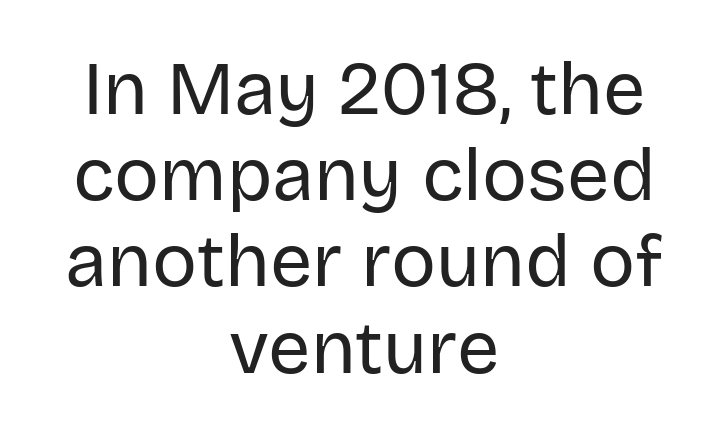
Descenders hang freely into open space. Stems here are at most as thick as an everyday book face. Line spacing here is tight. The lettering stays uniformly vertical, giving the passage a roman look. If you folded the block vertically in half, each line would mirror itself in length. I'd call this a sans setting — the letters go barefoot.
